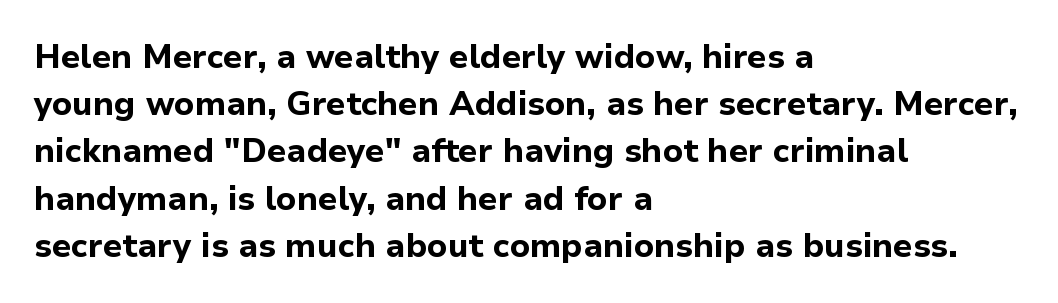
{"serif": "no", "italic": "no", "bold": "yes", "weight": "bold", "width": "normal", "stroke_contrast": "low", "x_height": "medium", "monospaced": "no", "underline": "no", "align": "left", "line_spacing": "normal", "line_spacing_ratio": 1.43, "letter_spacing": "normal", "letter_spacing_em": 0.0, "glyph_px": 33}
